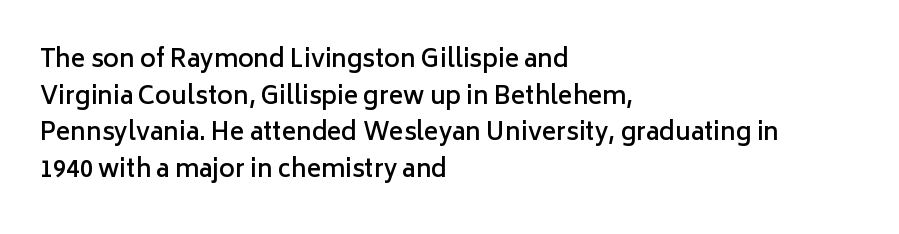
If you drew a line through each stem, it would be perfectly vertical. Each line starts at the same left margin while the right side varies. The string is rendered with underlining switched off. In terms of weight, the rendering is demibold, just under bold.
